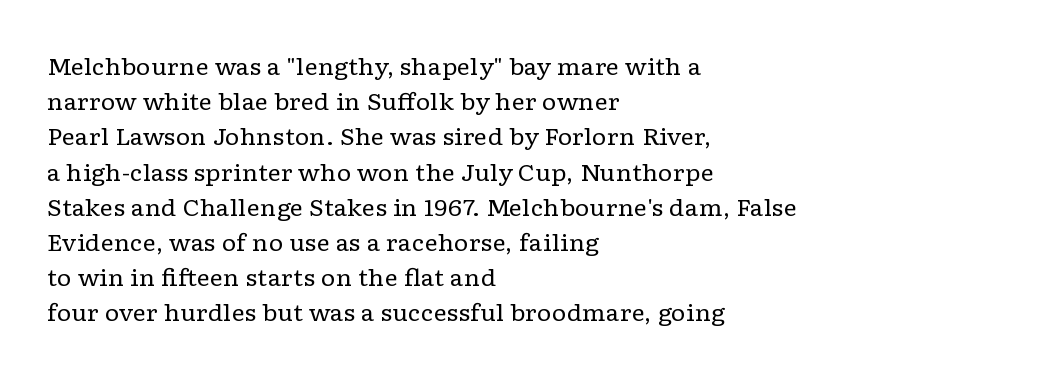
{"italic": "no", "bold": "no", "underline": "no", "align": "left", "line_spacing": "normal", "line_spacing_ratio": 1.53, "letter_spacing": "normal", "letter_spacing_em": 0.0, "glyph_px": 23}
